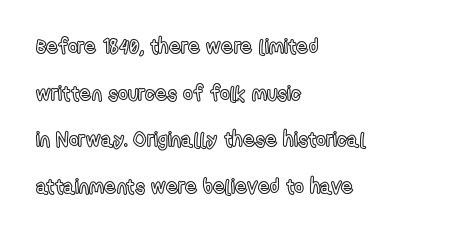
The image shows 21 px text type, upright; set left-aligned, loose line spacing (2.22x), normal letter spacing, not underlined.
